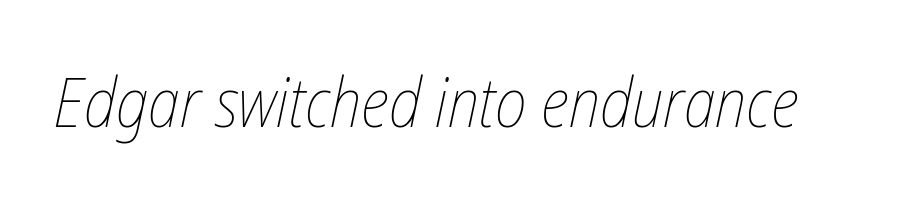
Q: Is the text bold? A: No.
Q: Is the text italic (slanted)? A: Yes, it leans right by about 12 degrees.
Q: Is the text underlined? A: No.
Q: Is the spacing between letters normal or unusually wide? A: Normal.
Q: Width (condensed, normal, or wide)? A: Condensed.
Q: Stroke contrast? A: Low.
Q: x-height? A: Medium.
Q: Monospaced? A: No.
